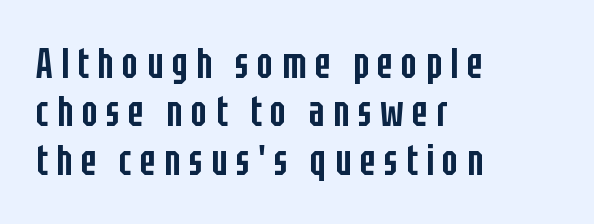
Q: Is the text bold? A: Semi-bold.
Q: Is the text italic (slanted)? A: No, it is upright.
Q: Is the typeface a serif or a sans-serif typeface? A: Sans-serif.
Q: Is the text underlined? A: No.
Q: How is the paragraph aligned? A: Left-aligned.
Q: Is the spacing between letters normal or unusually wide? A: Unusually wide.
Q: Is the spacing between lines tight, normal or loose? A: Tight.
Q: Width (condensed, normal, or wide)? A: Condensed.
Q: Stroke contrast? A: Low.
Q: x-height? A: Large.
Q: Monospaced? A: No.
